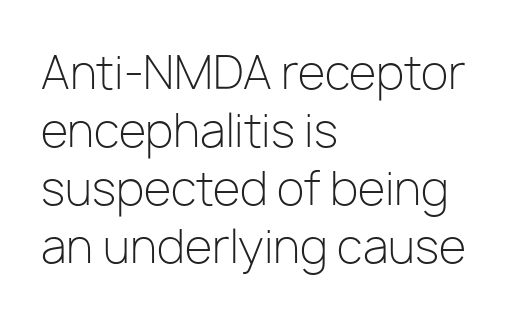
{"serif": "no", "italic": "no", "bold": "no", "weight": "light", "width": "normal", "stroke_contrast": "low", "x_height": "medium", "monospaced": "no", "underline": "no", "align": "left", "line_spacing": "normal", "line_spacing_ratio": 1.29, "letter_spacing": "normal", "letter_spacing_em": 0.0, "glyph_px": 45}
